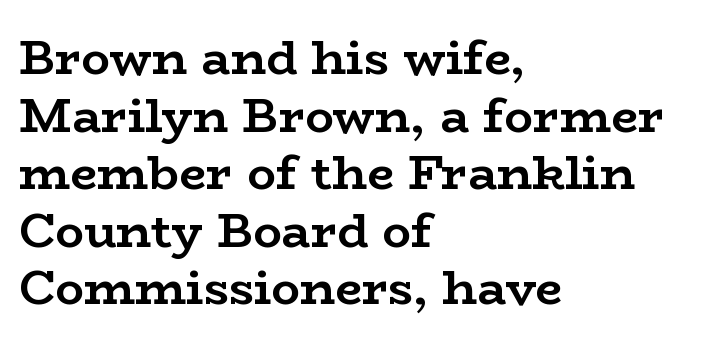
The image shows 48 px semibold, wide serif type, upright; set left-aligned, line spacing 1.2x, normal letter spacing, not underlined; low stroke contrast and a medium x-height.
